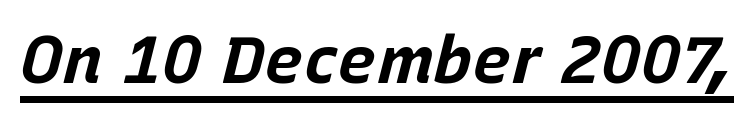
The image shows 66 px bold type, italic (leaning right); set normal letter spacing, underlined; low stroke contrast and a large x-height.
